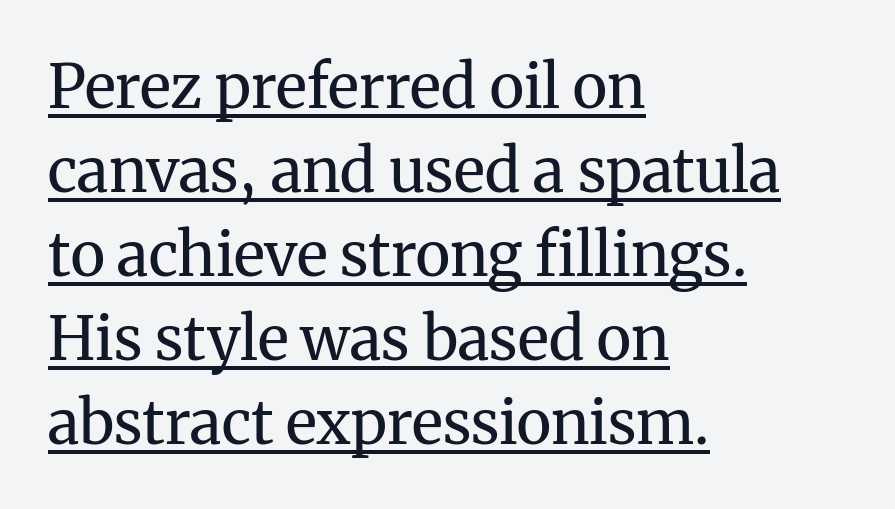
The image shows 60 px regular-weight serif type, upright; set left-aligned, normal line spacing (1.4x), normal letter spacing, underlined; medium stroke contrast and a medium x-height.
